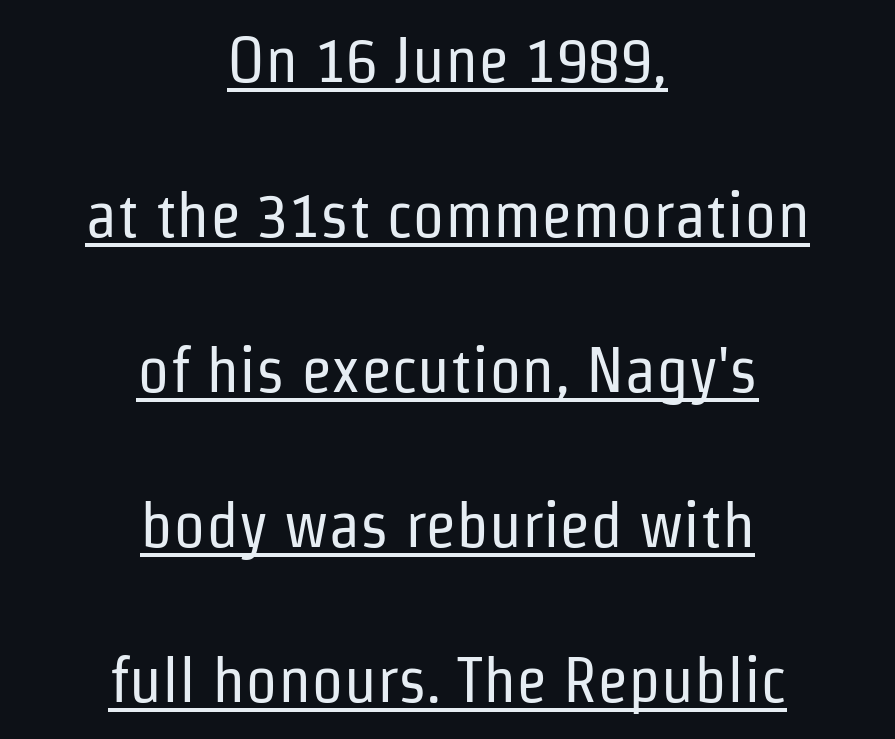
This rendering employs a face without finishing strokes, i.e., a sans-serif. The typography opts for an upright posture over an oblique one. In CSS terms this would be text-align: center. Quick note: interline space is abundant.
